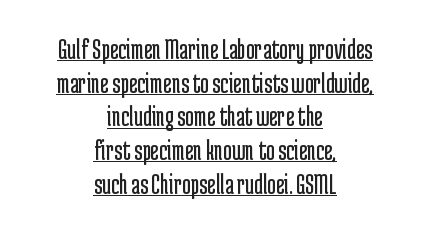
{"serif": "no", "italic": "no", "bold": "no", "weight": "regular", "width": "condensed", "stroke_contrast": "low", "x_height": "medium", "monospaced": "no", "underline": "yes", "align": "center", "line_spacing_ratio": 1.16, "letter_spacing": "normal", "letter_spacing_em": 0.0, "glyph_px": 29}
